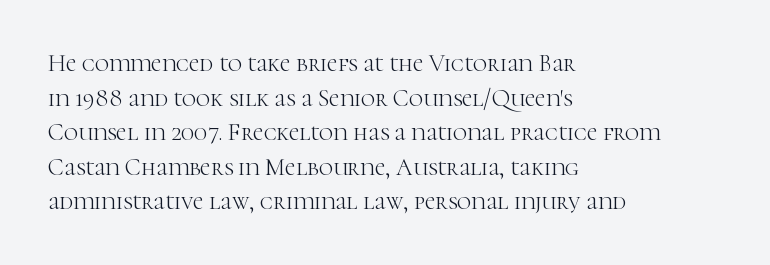
The image shows 24 px text type, upright; set left-aligned, normal line spacing (1.44x), normal letter spacing, not underlined.
